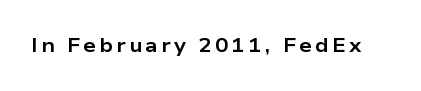
Q: Is the text bold? A: Yes.
Q: Is the text italic (slanted)? A: No, it is upright.
Q: Is the text underlined? A: No.
